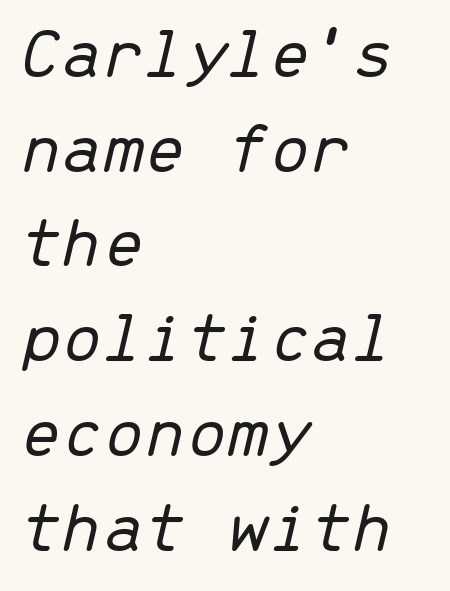
The image shows 74 px light type, italic (leaning right), monospaced; set left-aligned, normal line spacing (1.28x), normal letter spacing, not underlined; low stroke contrast and a medium x-height.
